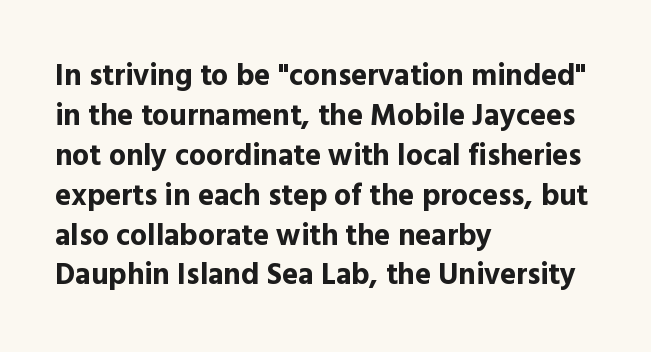
{"serif": "no", "italic": "no", "bold": "yes", "weight": "bold", "width": "normal", "x_height": "medium", "monospaced": "no", "underline": "no", "align": "left", "line_spacing": "normal", "line_spacing_ratio": 1.33, "letter_spacing": "normal", "letter_spacing_em": 0.0, "glyph_px": 30}
